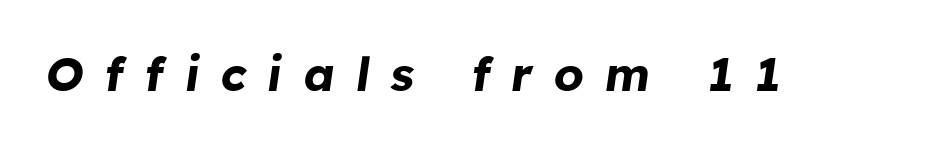
{"italic": "yes", "lean": "right", "slant_degrees": 8, "bold": "yes", "weight": "bold", "width": "normal", "stroke_contrast": "low", "x_height": "medium", "monospaced": "no", "underline": "no", "letter_spacing": "wide", "letter_spacing_em": 0.45, "glyph_px": 47}
